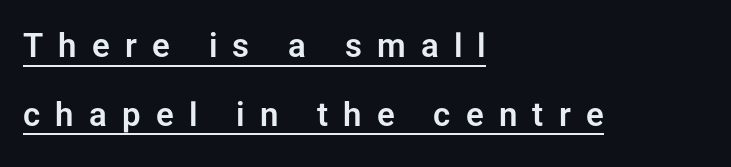
{"serif": "no", "italic": "no", "width": "normal", "stroke_contrast": "low", "x_height": "medium", "monospaced": "no", "underline": "yes", "align": "left", "line_spacing": "loose", "line_spacing_ratio": 2.08, "letter_spacing": "wide", "letter_spacing_em": 0.46, "glyph_px": 33}
